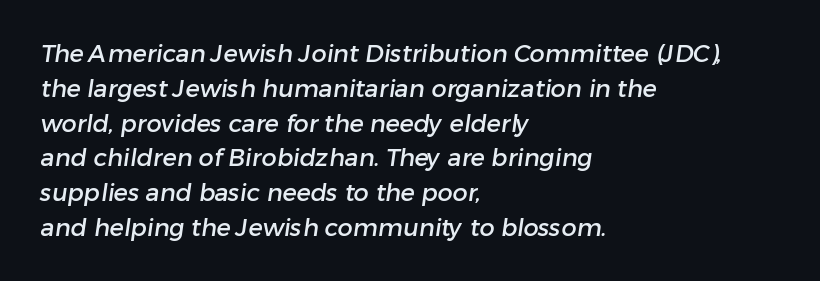
Q: Is the text underlined? A: No.
Q: How is the paragraph aligned? A: Left-aligned.
Q: Is the spacing between letters normal or unusually wide? A: Normal.
Q: Is the spacing between lines tight, normal or loose? A: Normal.
